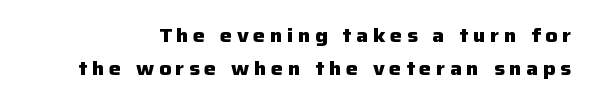
The image shows 20 px bold type, upright; set normal line spacing (1.66x), unusually wide letter spacing (+0.23 em), not underlined.
